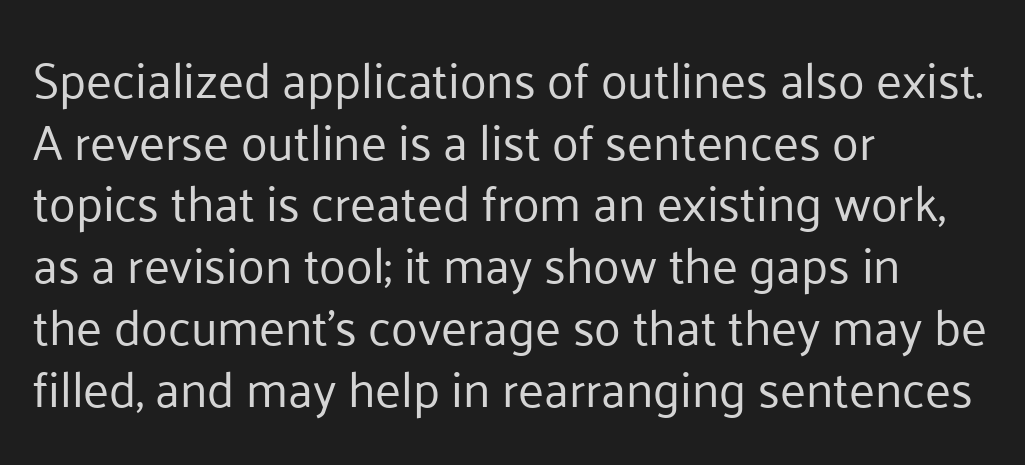
{"serif": "no", "italic": "no", "bold": "no", "weight": "regular", "width": "normal", "stroke_contrast": "low", "x_height": "medium", "monospaced": "no", "underline": "no", "align": "left", "line_spacing": "normal", "line_spacing_ratio": 1.26, "letter_spacing": "normal", "letter_spacing_em": 0.0, "glyph_px": 49}
